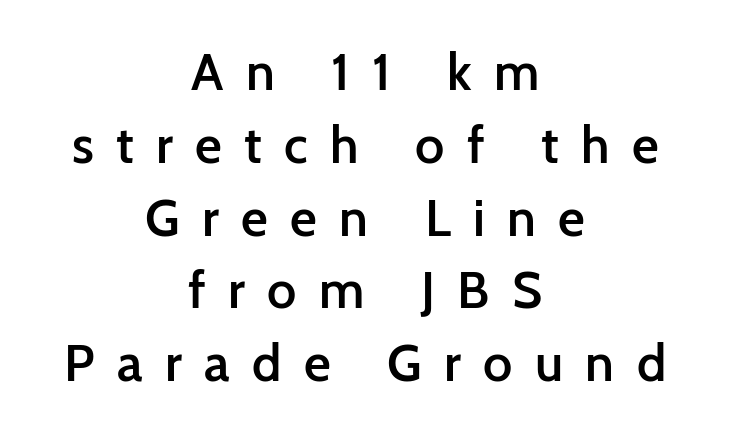
The passage shown stacks its lines at a standard gap. Nobody drew a line under any word here. Stems and bowls a touch heavier than normal — semibold. A centered setting, common on invitations and titles, is used for this passage.
